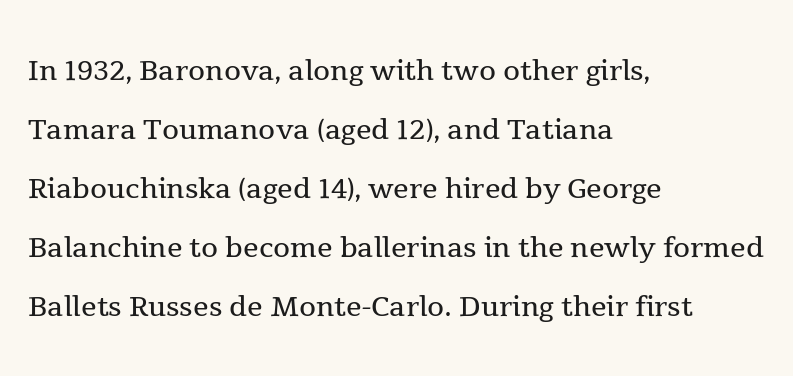
The image shows 39 px regular-weight serif type, upright; set left-aligned, normal line spacing (1.51x), normal letter spacing, not underlined; a medium x-height.
